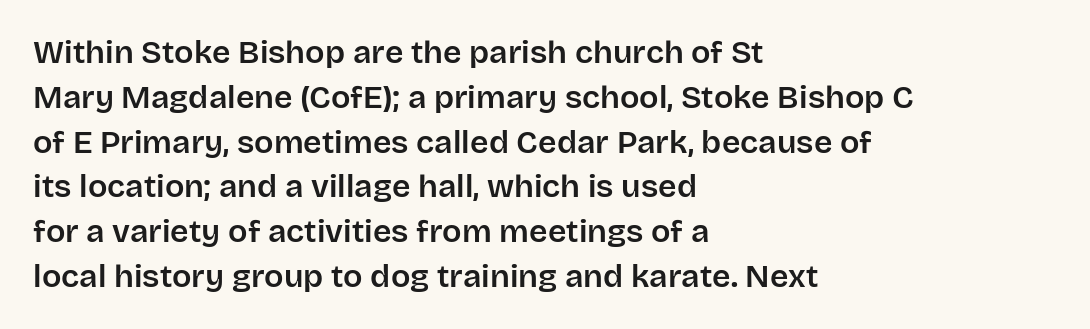
The image shows 32 px sans-serif type, upright; set left-aligned, normal line spacing (1.4x), normal letter spacing, not underlined; low stroke contrast and a large x-height.
